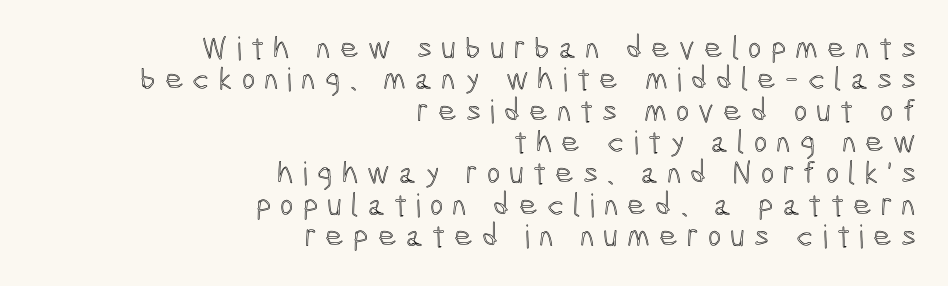
The strip under each line holds only bare page. You could barely slide anything between these rows. The axis of the letterforms is exactly vertical. Is this a fixed-width face? No — the glyphs have proportional, varying widths.
